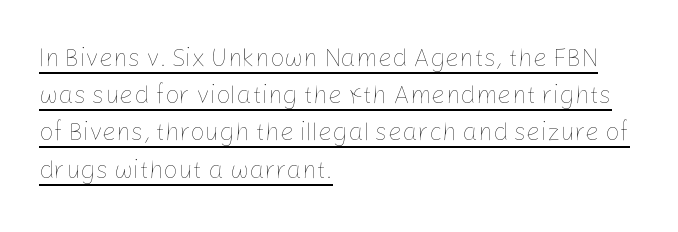
The image shows 25 px text type, upright; set left-aligned, normal line spacing (1.49x), normal letter spacing, underlined.
